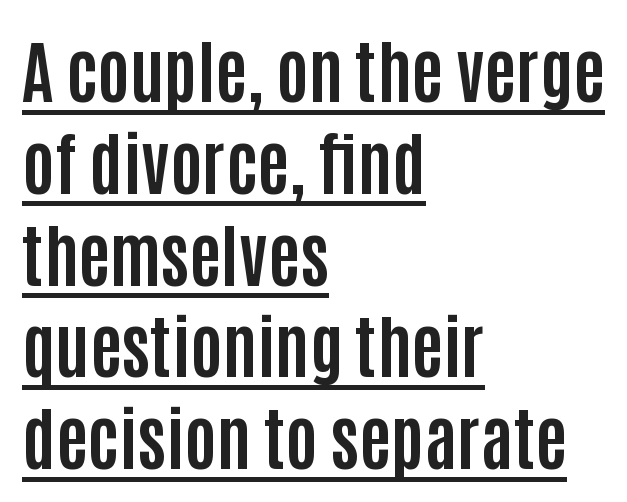
The image shows 69 px bold, condensed sans-serif type, upright; set left-aligned, normal line spacing (1.33x), normal letter spacing, underlined; low stroke contrast and a large x-height.
